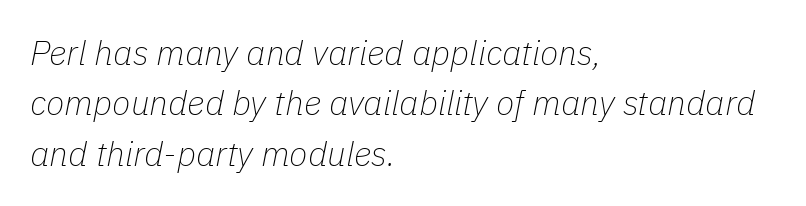
Q: Is the text bold? A: No.
Q: Is the text italic (slanted)? A: Yes, it leans right by about 11 degrees.
Q: Is the text underlined? A: No.
Q: How is the paragraph aligned? A: Left-aligned.
Q: Is the spacing between letters normal or unusually wide? A: Normal.
Q: Is the spacing between lines tight, normal or loose? A: Normal.
Q: Width (condensed, normal, or wide)? A: Normal.
Q: Stroke contrast? A: Low.
Q: x-height? A: Medium.
Q: Monospaced? A: No.
